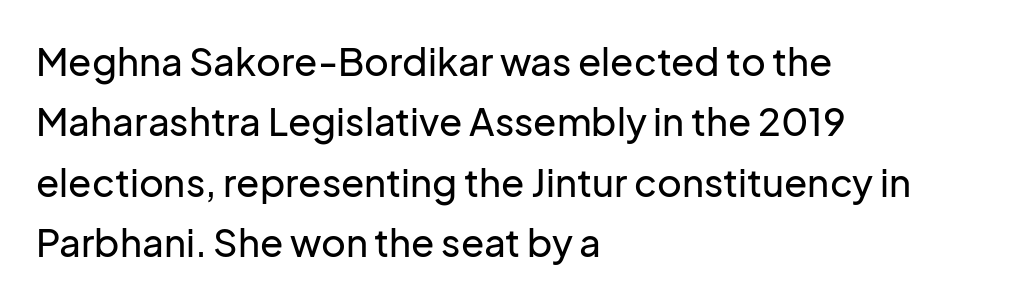
Font category for this specimen: sans-serif. The block of text has a typical density, with ordinary space between rows. The type is set solid horizontally, with unmodified tracking. The lettering stays uniformly vertical, giving the passage a roman look.
